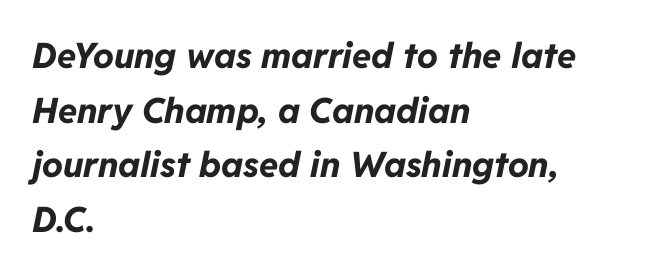
Italic: yes, the glyphs are oblique. The rendering anchors every line to the left-hand side. Heavy, bold letterforms. Spacing between characters is what you'd get straight out of the box.
